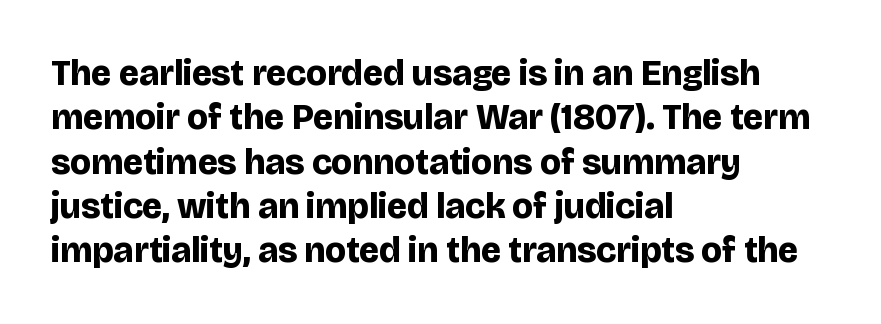
{"serif": "no", "italic": "no", "bold": "yes", "weight": "bold", "width": "normal", "stroke_contrast": "low", "x_height": "large", "monospaced": "no", "underline": "no", "align": "left", "line_spacing_ratio": 1.23, "letter_spacing": "normal", "letter_spacing_em": 0.0, "glyph_px": 36}
